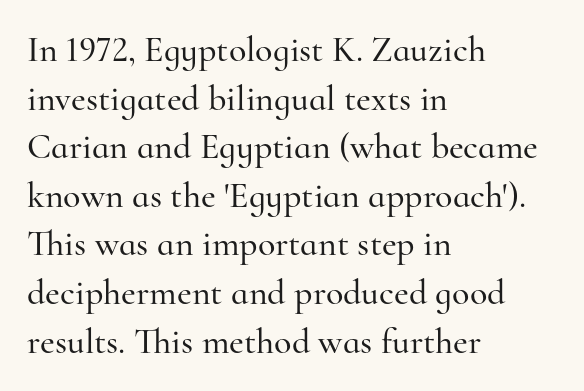
In terms of letterform style, serifs are clearly present. Notice how descenders clear the ascenders below comfortably — that's standard leading. When letters stand straight like this, we call the style roman or upright. All the whitespace from short lines collects on the right. Compared with typical body copy, the letter spacing here is the same.
